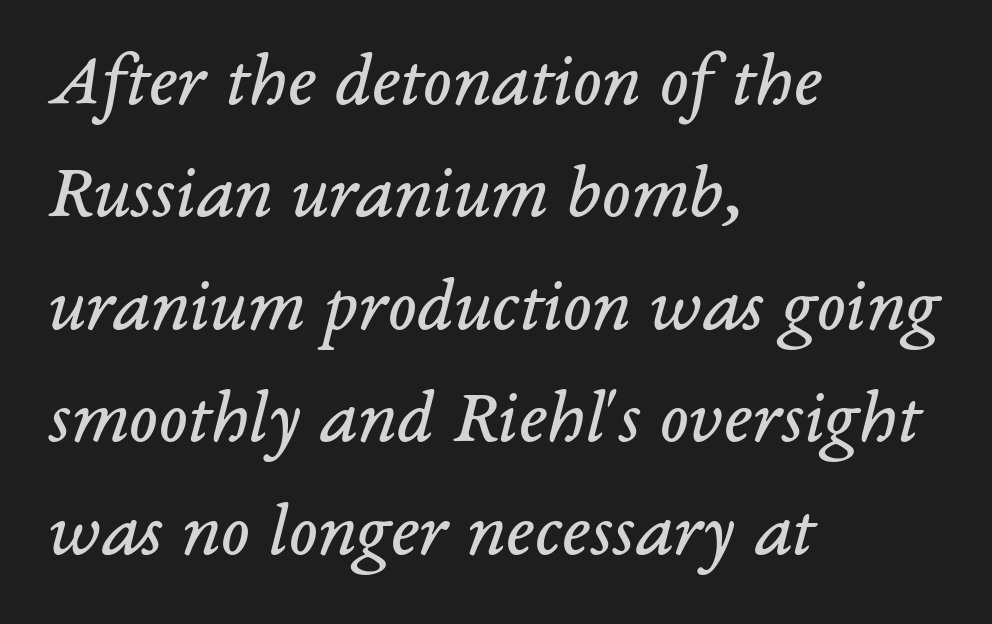
Compared with a typical body face, this is equally light or lighter still. Short and long lines alike share a common starting point at left. Looks like regular typesetting: each glyph gets only the width it needs. Serif or sans? Serif — the stroke terminals have little feet. These lines keep a tight, regular rhythm from letter to letter. The specimen reads as italic at a glance.
